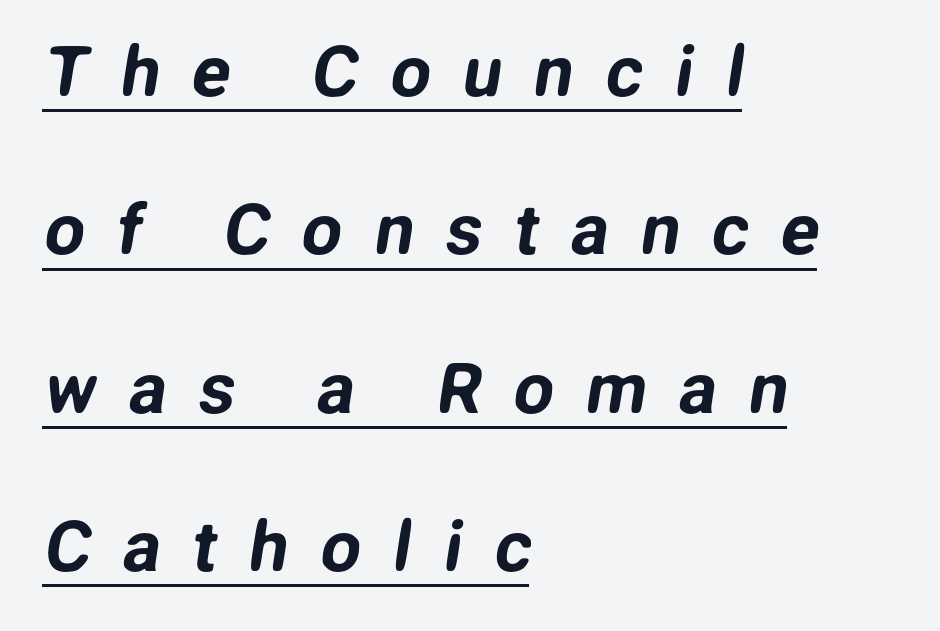
What decoration does the sample have? An underline. Short note: letters widely spaced. Looks like regular typesetting: each glyph gets only the width it needs. Type style note: lacks serifs. Visually the block forms a straight wall on the left and a jagged coastline on the right. The vertical gap from one line to the next is large.
